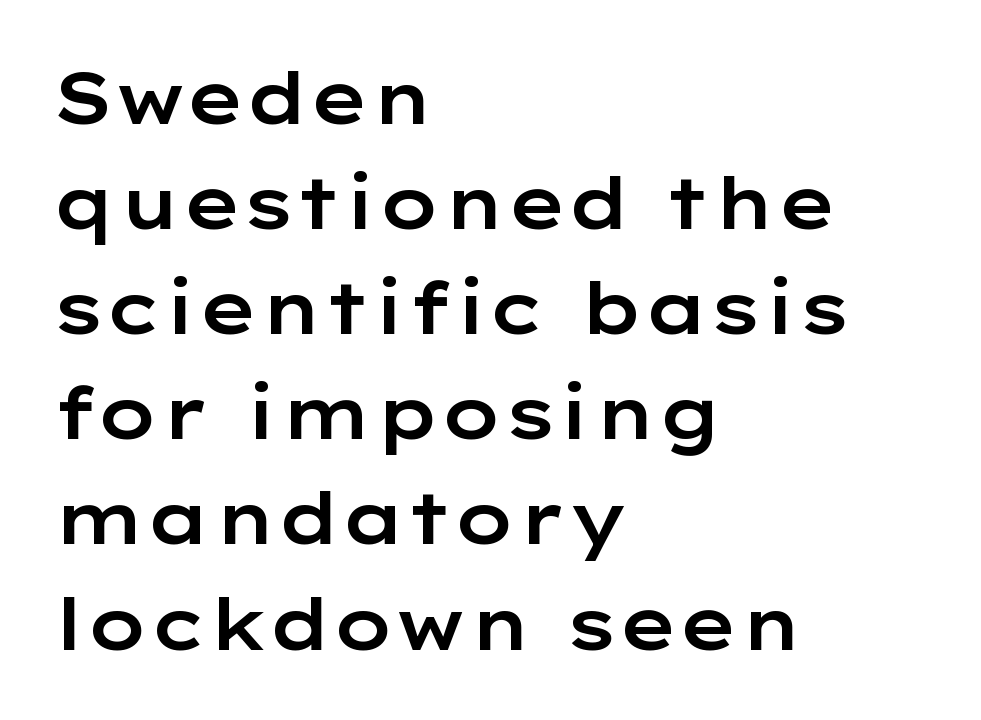
Q: Is the text italic (slanted)? A: No, it is upright.
Q: Is the typeface a serif or a sans-serif typeface? A: Sans-serif.
Q: Is the text underlined? A: No.
Q: How is the paragraph aligned? A: Left-aligned.
Q: Is the spacing between letters normal or unusually wide? A: Normal.
Q: Is the spacing between lines tight, normal or loose? A: Normal.
Q: Width (condensed, normal, or wide)? A: Wide.
Q: Stroke contrast? A: Low.
Q: x-height? A: Medium.
Q: Monospaced? A: No.
